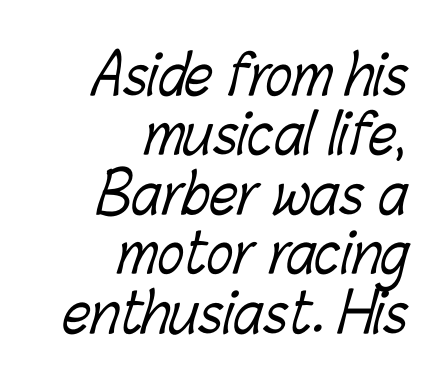
{"bold": "no", "weight": "light", "width": "condensed", "stroke_contrast": "low", "x_height": "medium", "monospaced": "no", "underline": "no", "align": "right", "line_spacing": "tight", "line_spacing_ratio": 1.08, "letter_spacing": "normal", "letter_spacing_em": 0.0, "glyph_px": 55}
